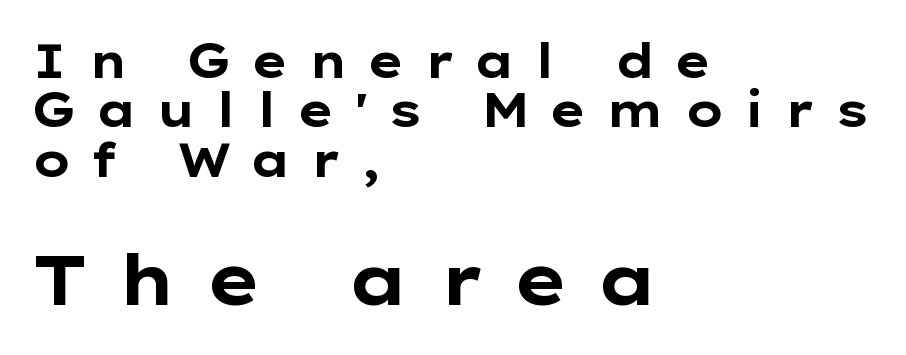
The face used here is a sans, in the tradition of grotesques and geometrics. Teacher's note: observe the even left margin — that is flush-left alignment. Look at the tracking — it's clearly loosened, letters drifting apart. These lines are rendered in a variable-pitch font.
